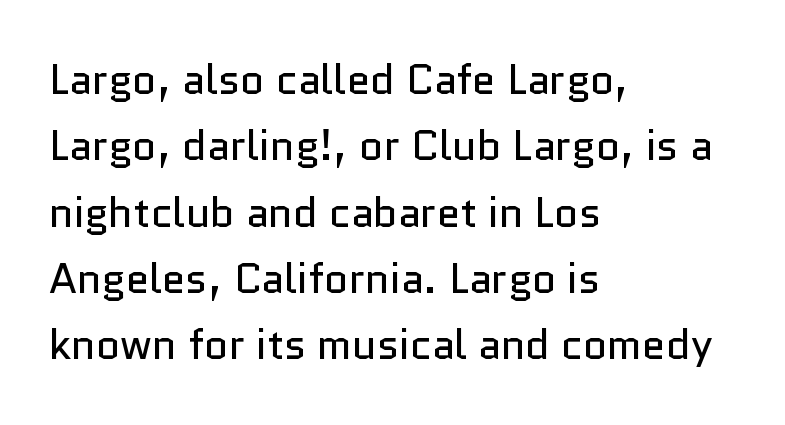
{"serif": "no", "italic": "no", "bold": "no", "weight": "regular", "width": "normal", "stroke_contrast": "low", "x_height": "medium", "monospaced": "no", "underline": "no", "align": "left", "line_spacing": "normal", "line_spacing_ratio": 1.58, "letter_spacing": "normal", "letter_spacing_em": 0.0, "glyph_px": 42}
